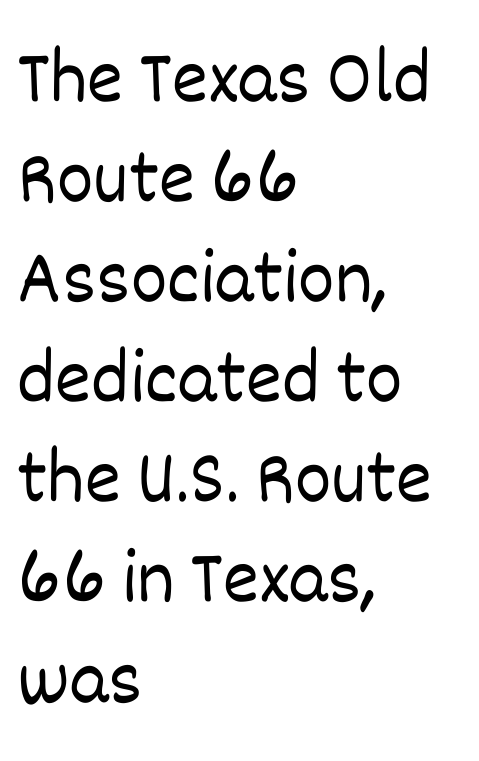
Interline gaps are of average width in this sample. Is this a fixed-width face? No — the glyphs have proportional, varying widths. Every stem runs plumb, perpendicular to the baseline. Spacing between characters is what you'd get straight out of the box.
